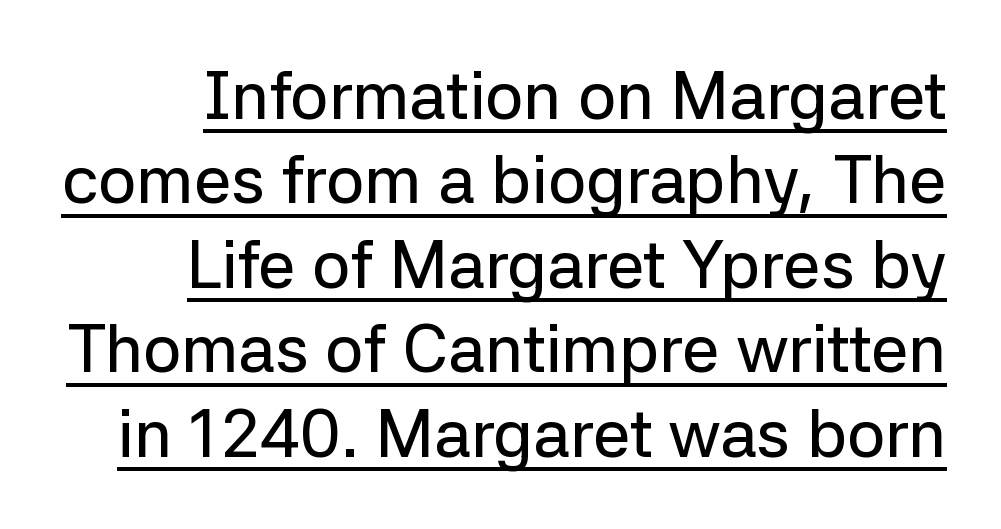
The image shows 67 px sans-serif type, upright; set normal line spacing (1.26x), normal letter spacing, underlined; low stroke contrast and a medium x-height.
